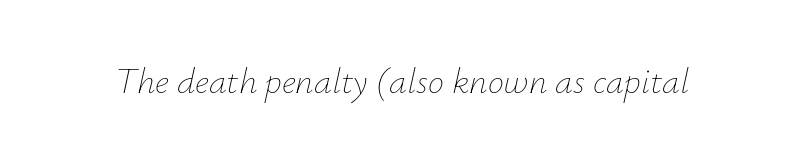
You could not count columns in this text — the font is proportionally spaced. Looking at the ascenders, they clearly lean. The space beneath each line is pristine and unruled. Stems and bowls with no extra thickness — not bold.
